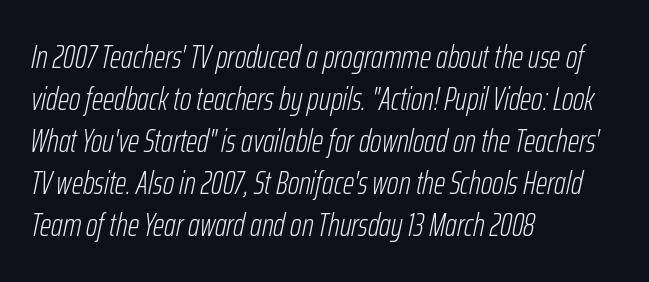
{"italic": "yes", "lean": "right", "slant_degrees": 12, "bold": "no", "weight": "light", "width": "condensed", "stroke_contrast": "low", "x_height": "medium", "monospaced": "no", "underline": "no", "align": "left", "line_spacing": "normal", "line_spacing_ratio": 1.31, "letter_spacing": "normal", "letter_spacing_em": 0.0, "glyph_px": 32}
